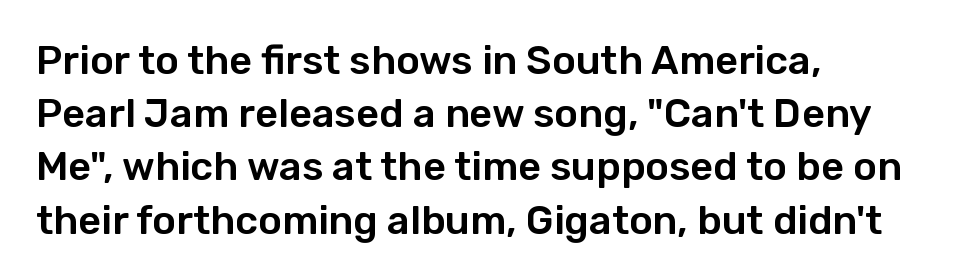
Words appear dense and cohesive because spacing is normal. Beneath every word, the page is bare. This is the regular roman posture of the typeface. A student would call this left alignment; a typographer would say flush left, rag right. Note: no serifs on the glyphs. Varying glyph widths throughout — classic text-font behaviour.
